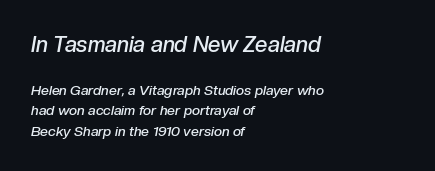
Q: Is the text bold? A: Semi-bold.
Q: Is the text italic (slanted)? A: Yes, it leans right by about 10 degrees.
Q: Is the text underlined? A: No.
Q: How is the paragraph aligned? A: Left-aligned.
Q: Is the spacing between letters normal or unusually wide? A: Normal.
Q: Is the spacing between lines tight, normal or loose? A: Normal.
Q: Which block of text is set in a larger size, the first (top) or the second (bottom)? A: The first (top) one.
